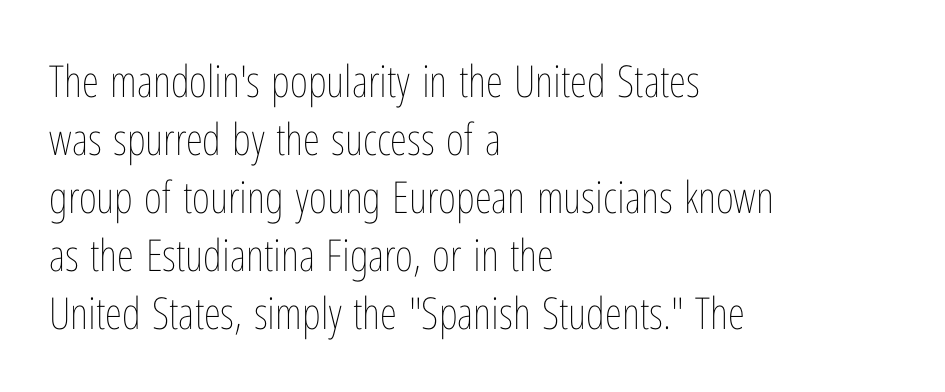
Q: Is the text bold? A: No.
Q: Is the text italic (slanted)? A: No, it is upright.
Q: Is the text underlined? A: No.
Q: How is the paragraph aligned? A: Left-aligned.
Q: Is the spacing between letters normal or unusually wide? A: Normal.
Q: Is the spacing between lines tight, normal or loose? A: Normal.
Q: Width (condensed, normal, or wide)? A: Condensed.
Q: Stroke contrast? A: Low.
Q: x-height? A: Medium.
Q: Monospaced? A: No.
